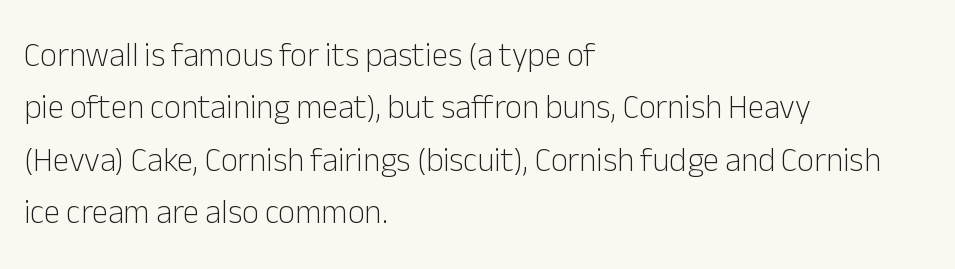
{"serif": "no", "italic": "no", "bold": "no", "weight": "light", "width": "normal", "stroke_contrast": "low", "x_height": "medium", "monospaced": "no", "underline": "no", "align": "left", "line_spacing": "normal", "line_spacing_ratio": 1.59, "letter_spacing": "normal", "letter_spacing_em": 0.0, "glyph_px": 33}
